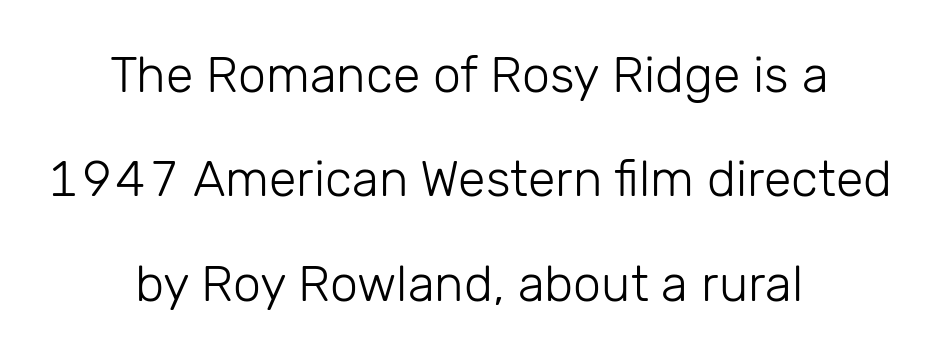
{"serif": "no", "italic": "no", "bold": "no", "weight": "light", "width": "normal", "stroke_contrast": "low", "x_height": "medium", "monospaced": "no", "underline": "no", "align": "center", "line_spacing": "loose", "line_spacing_ratio": 2.09, "letter_spacing": "normal", "letter_spacing_em": 0.0, "glyph_px": 50}
